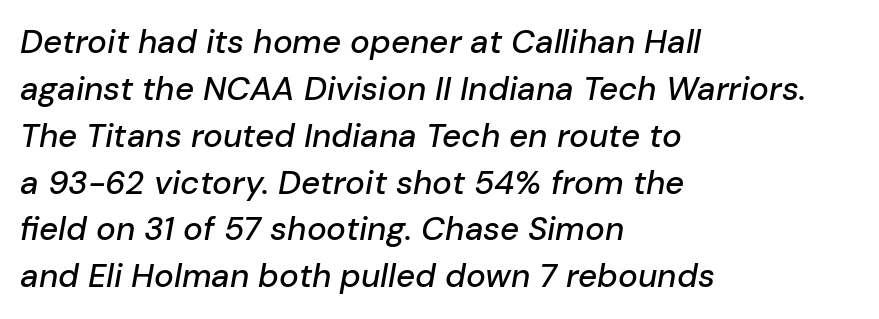
{"italic": "yes", "lean": "right", "slant_degrees": 10, "width": "normal", "stroke_contrast": "low", "x_height": "medium", "monospaced": "no", "underline": "no", "align": "left", "line_spacing": "normal", "line_spacing_ratio": 1.42, "letter_spacing": "normal", "letter_spacing_em": 0.0, "glyph_px": 33}
